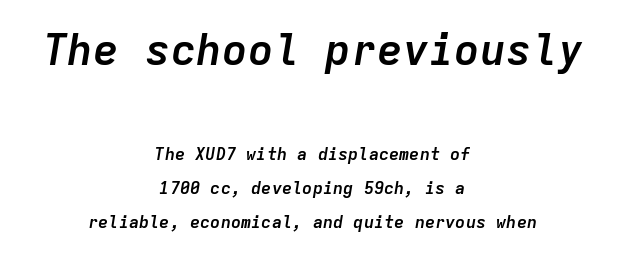
{"italic": "yes", "lean": "right", "slant_degrees": 9, "bold": "yes", "weight": "semibold", "width": "normal", "stroke_contrast": "low", "x_height": "medium", "monospaced": "yes", "underline": "no", "align": "center", "line_spacing": "loose", "line_spacing_ratio": 1.99, "letter_spacing": "normal", "letter_spacing_em": 0.0, "larger_block": "first", "size_ratio": 2.53, "glyph_px": 43}
